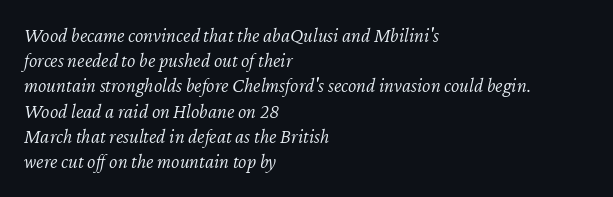
{"italic": "yes", "lean": "right", "slant_degrees": 12, "bold": "no", "underline": "no", "align": "left", "line_spacing": "normal", "line_spacing_ratio": 1.26, "letter_spacing": "normal", "letter_spacing_em": 0.0, "glyph_px": 20}
